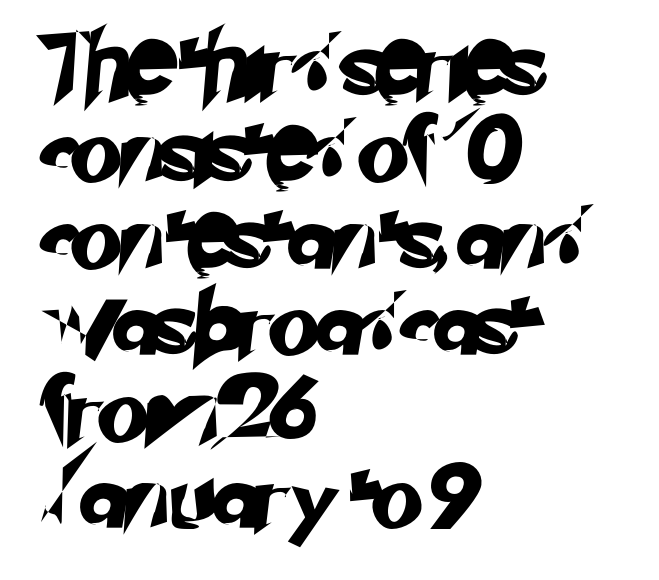
Honestly, the row spacing looks completely unremarkable. The tracking reads as untouched default to a designer's eye. You could not count columns in this text — the font is proportionally spaced. The words here are not underlined. A classic flush-left, rag-right setting is used for this passage.
